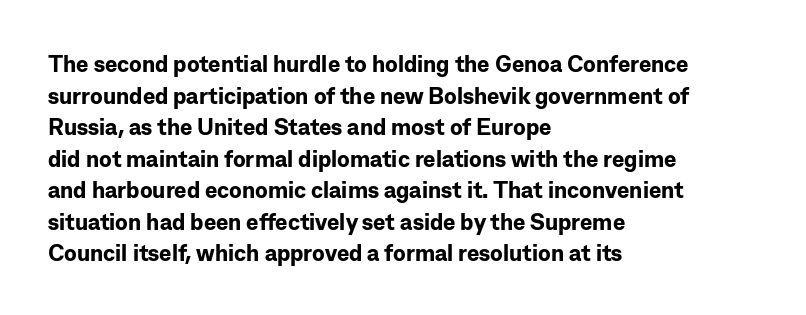
One glance says typical: line gaps are just what's usual. The letters stand upright; this is a roman face. These lines stack with their left ends in a neat column. Bold? Absolutely — the strokes are thick and heavy.
